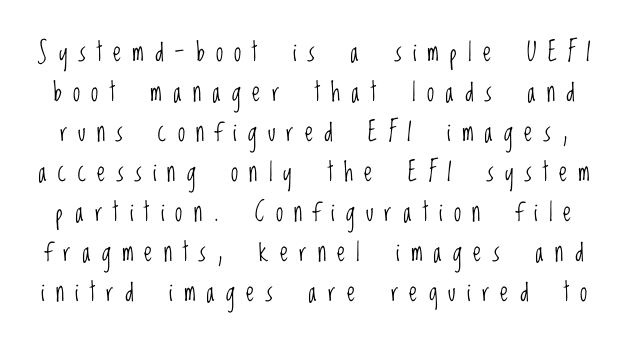
The image shows 26 px text type, upright; set normal line spacing (1.54x), unusually wide letter spacing (+0.43 em), not underlined.
